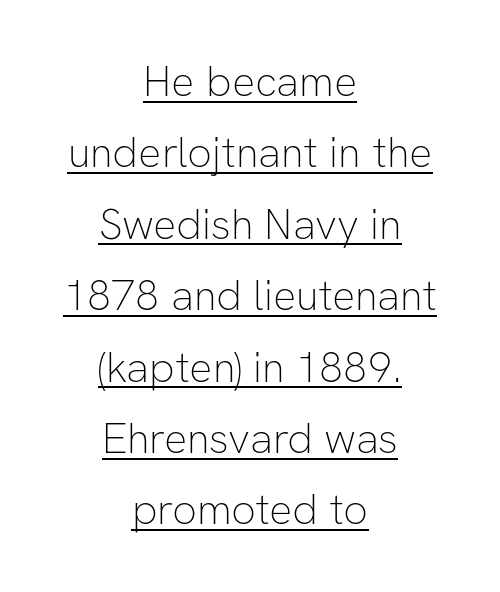
{"serif": "no", "italic": "no", "bold": "no", "weight": "thin", "width": "normal", "stroke_contrast": "low", "x_height": "medium", "monospaced": "no", "underline": "yes", "align": "center", "line_spacing": "normal", "line_spacing_ratio": 1.66, "letter_spacing": "normal", "letter_spacing_em": 0.0, "glyph_px": 43}
